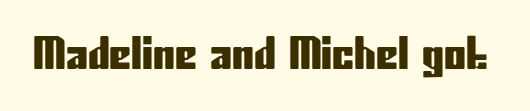
{"serif": "no", "italic": "no", "width": "condensed", "stroke_contrast": "low", "x_height": "medium", "monospaced": "no", "underline": "no", "letter_spacing": "normal", "letter_spacing_em": 0.0, "glyph_px": 44}
